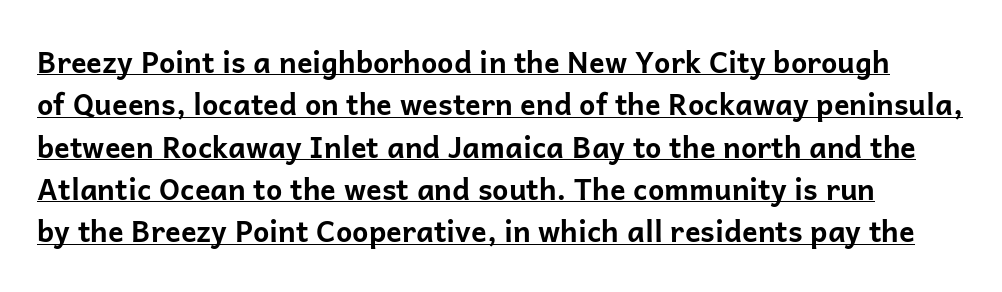
The image shows 29 px bold sans-serif type, upright; set normal line spacing (1.46x), normal letter spacing, underlined; low stroke contrast and a medium x-height.
